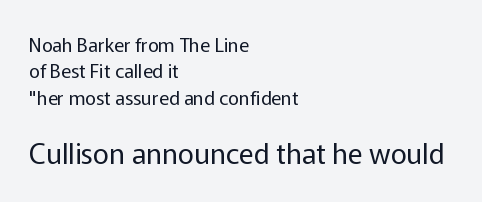
Q: Is the text bold? A: No.
Q: Is the text italic (slanted)? A: No, it is upright.
Q: Is the typeface a serif or a sans-serif typeface? A: Sans-serif.
Q: Is the text underlined? A: No.
Q: How is the paragraph aligned? A: Left-aligned.
Q: Is the spacing between letters normal or unusually wide? A: Normal.
Q: Is the spacing between lines tight, normal or loose? A: Normal.
Q: Which block of text is set in a larger size, the first (top) or the second (bottom)? A: The second (bottom) one.
Q: Width (condensed, normal, or wide)? A: Normal.
Q: Stroke contrast? A: Low.
Q: x-height? A: Medium.
Q: Monospaced? A: No.
